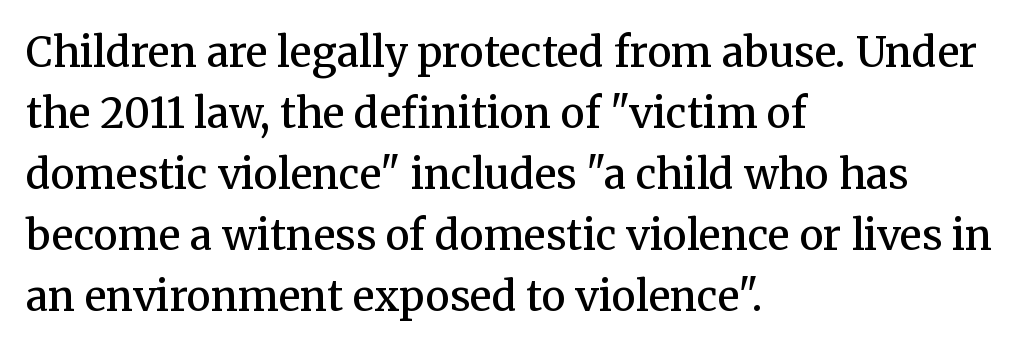
The image shows 41 px semibold serif type, upright; set left-aligned, normal line spacing (1.49x), normal letter spacing, not underlined; medium stroke contrast and a medium x-height.
